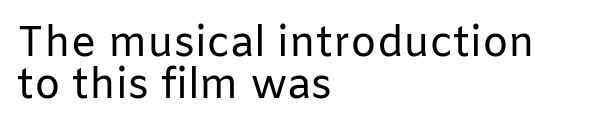
Here the designer chose a conventional face with non-uniform glyph widths. Honestly, there is no underline to notice here at all. The tracking reads as untouched default to a designer's eye. Vertically, the passage feels compressed, each row crowding the next.
